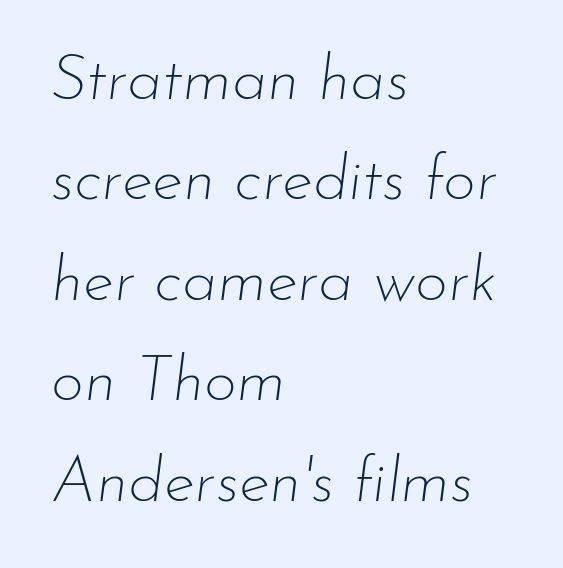
The image shows 64 px thin type, italic (leaning right); set left-aligned, normal line spacing (1.57x), normal letter spacing, not underlined; low stroke contrast and a small x-height.
